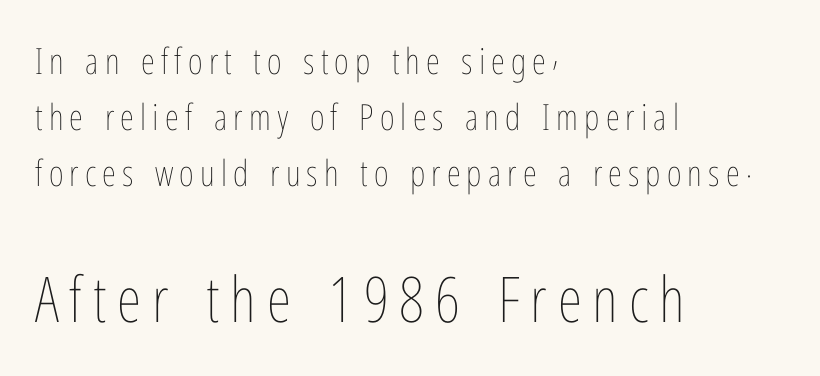
{"italic": "no", "bold": "no", "weight": "thin", "width": "condensed", "stroke_contrast": "low", "x_height": "medium", "monospaced": "no", "underline": "no", "align": "left", "line_spacing": "normal", "line_spacing_ratio": 1.56, "larger_block": "second", "size_ratio": 1.75, "glyph_px": 63}
